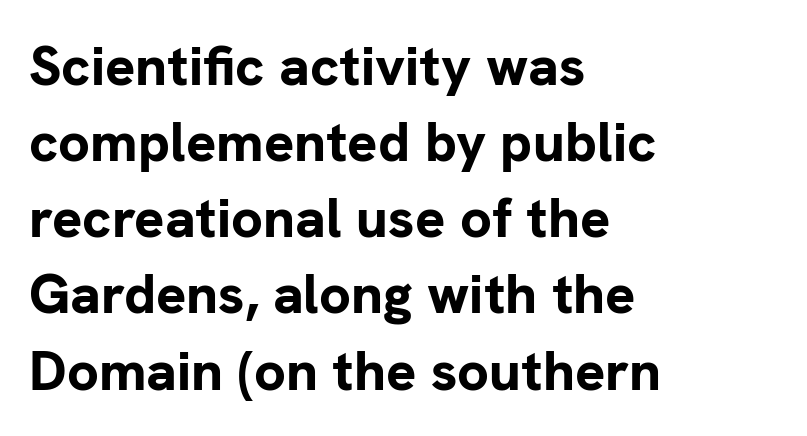
Q: Is the text bold? A: Yes.
Q: Is the text italic (slanted)? A: No, it is upright.
Q: Is the typeface a serif or a sans-serif typeface? A: Sans-serif.
Q: Is the text underlined? A: No.
Q: How is the paragraph aligned? A: Left-aligned.
Q: Is the spacing between letters normal or unusually wide? A: Normal.
Q: Is the spacing between lines tight, normal or loose? A: Normal.
Q: Width (condensed, normal, or wide)? A: Normal.
Q: Stroke contrast? A: Low.
Q: x-height? A: Medium.
Q: Monospaced? A: No.
